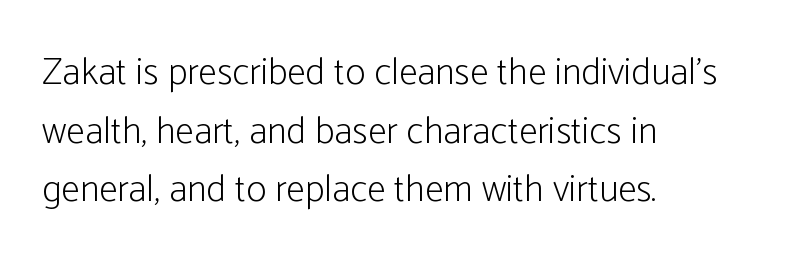
Short note: letters normally spaced. The passage shown is typed in a proportional face where columns would drift. You can tell it's not italic because the verticals are truly vertical. These glyphs show unthickened strokes, regular width or finer. Layout note: lines flush left.
